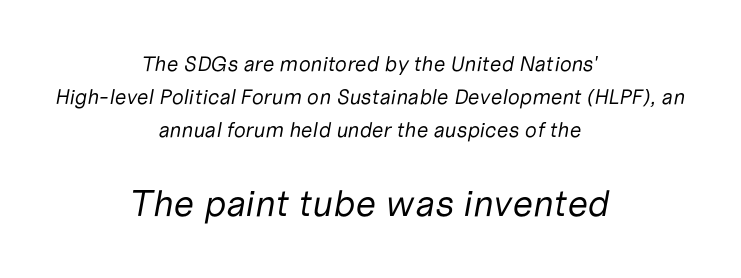
The image shows 37 px regular-weight type, italic (leaning right); set centered, normal line spacing (1.58x), normal letter spacing, not underlined; the second (bottom) block is 1.76x larger; low stroke contrast and a medium x-height.
